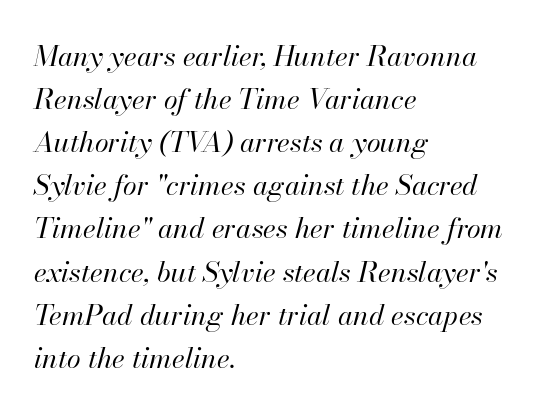
Q: Is the text bold? A: No.
Q: Is the text italic (slanted)? A: Yes, it leans right by about 13 degrees.
Q: Is the text underlined? A: No.
Q: How is the paragraph aligned? A: Left-aligned.
Q: Is the spacing between letters normal or unusually wide? A: Normal.
Q: Is the spacing between lines tight, normal or loose? A: Normal.
Q: Width (condensed, normal, or wide)? A: Normal.
Q: Stroke contrast? A: High.
Q: x-height? A: Small.
Q: Monospaced? A: No.
